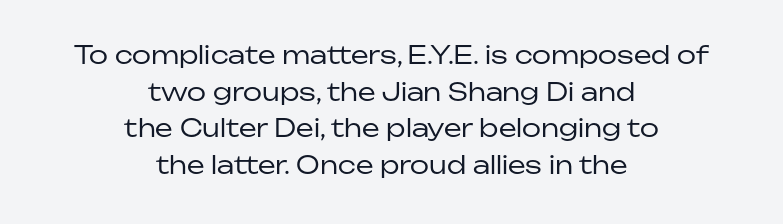
The image shows 25 px text type, upright; set centered, normal line spacing (1.47x), normal letter spacing, not underlined.
